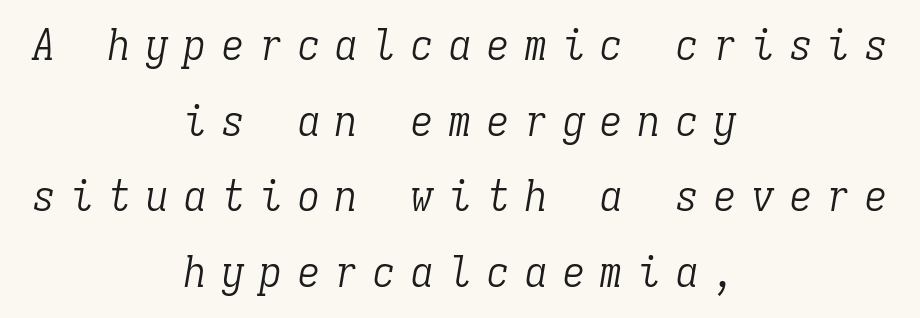
The image shows 44 px light, condensed serif type, italic (leaning right), monospaced; set centered, line spacing 1.72x, unusually wide letter spacing (+0.36 em), not underlined; low stroke contrast and a medium x-height.
